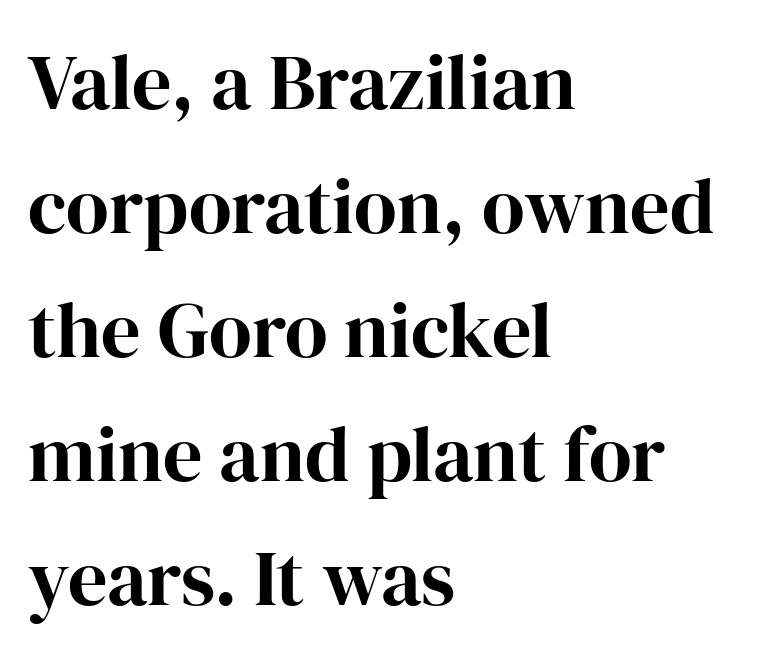
The passage shown is typed in a proportional face where columns would drift. Rows of type keep a routine distance in the vertical direction. Check where the strokes stop: tiny serifs finish them off. The rendering uses a bold face; every stroke is thick and dark. The tracking reads as untouched default to a designer's eye. The specimen omits any rule beneath the text block's lines.
